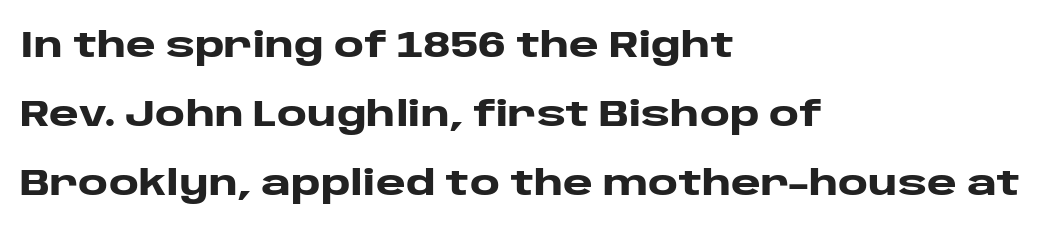
The letters sit at their default tracking, neither squeezed nor spread. Chunky letters — that's bold for sure. This rendering employs a face without finishing strokes, i.e., a sans-serif. Character widths vary here, with narrow letters taking less room than wide ones. The passage shown stacks its lines with a broad gap.
